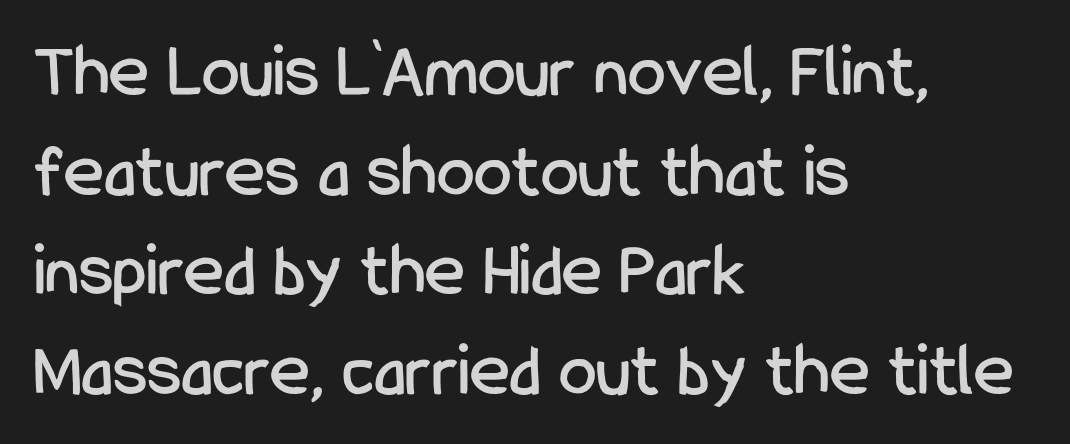
The image shows 76 px condensed sans-serif type, upright; set left-aligned, normal line spacing (1.31x), normal letter spacing, not underlined; low stroke contrast and a medium x-height.
